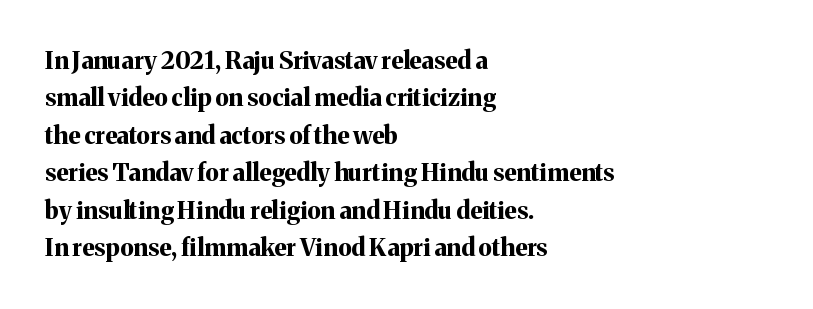
{"italic": "no", "bold": "yes", "underline": "no", "align": "left", "line_spacing": "normal", "line_spacing_ratio": 1.56, "letter_spacing": "normal", "letter_spacing_em": 0.0, "glyph_px": 24}
